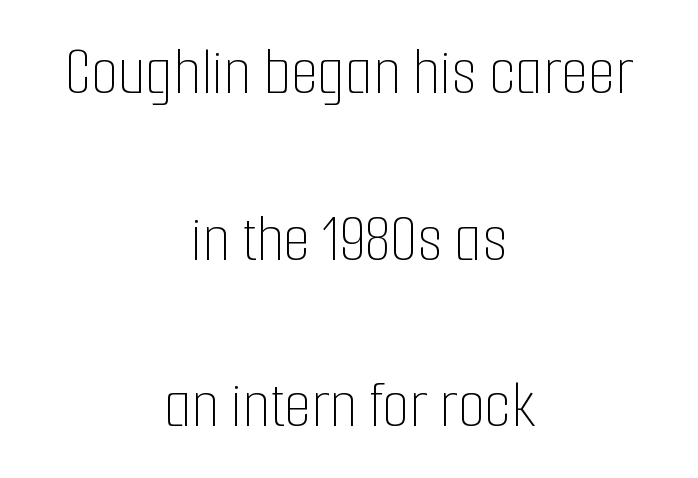
Q: Is the text bold? A: No.
Q: Is the text italic (slanted)? A: No, it is upright.
Q: Is the text underlined? A: No.
Q: How is the paragraph aligned? A: Centered.
Q: Is the spacing between letters normal or unusually wide? A: Normal.
Q: Is the spacing between lines tight, normal or loose? A: Loose.
Q: Width (condensed, normal, or wide)? A: Condensed.
Q: Stroke contrast? A: Low.
Q: x-height? A: Medium.
Q: Monospaced? A: No.
